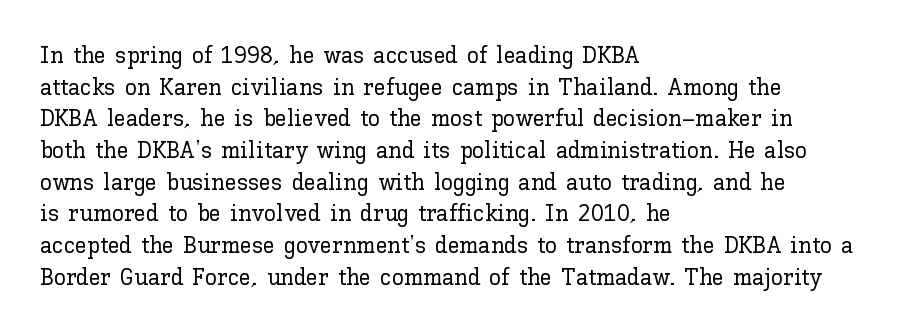
The image shows 24 px text type, upright; set left-aligned, normal line spacing (1.32x), normal letter spacing, not underlined.
